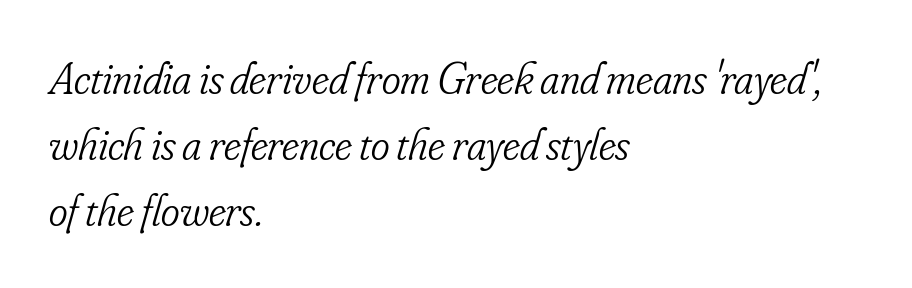
Q: Is the text bold? A: No.
Q: Is the text italic (slanted)? A: Yes, it leans right by about 16 degrees.
Q: Is the typeface a serif or a sans-serif typeface? A: Serif.
Q: Is the text underlined? A: No.
Q: How is the paragraph aligned? A: Left-aligned.
Q: Is the spacing between letters normal or unusually wide? A: Normal.
Q: Is the spacing between lines tight, normal or loose? A: Normal.
Q: Width (condensed, normal, or wide)? A: Condensed.
Q: Stroke contrast? A: Low.
Q: x-height? A: Small.
Q: Monospaced? A: No.
